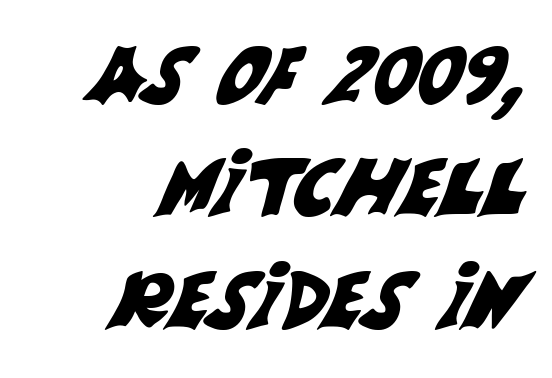
Line spacing here is normal. A typesetter would call this proportional, since set widths differ per character. Tracking value appears to be zero — textbook default spacing. Grotesque or geometric, the face here clearly has no serifs. Type without underlining.
